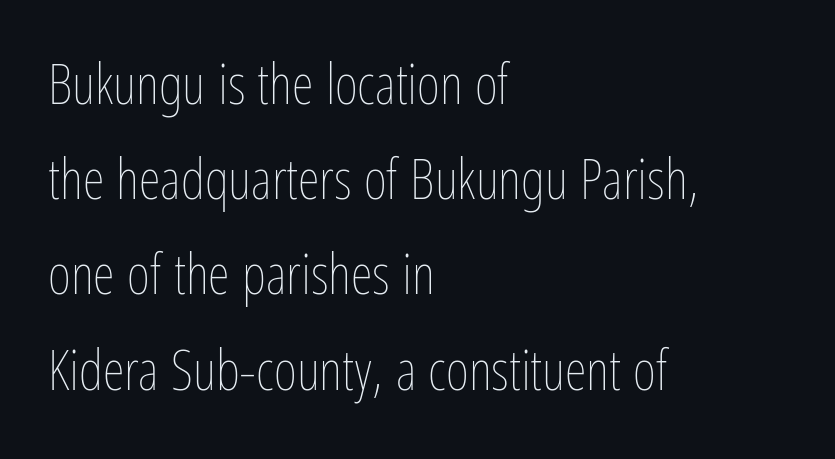
The image shows 56 px thin, condensed type, upright; set left-aligned, normal line spacing (1.7x), normal letter spacing, not underlined; low stroke contrast and a medium x-height.
